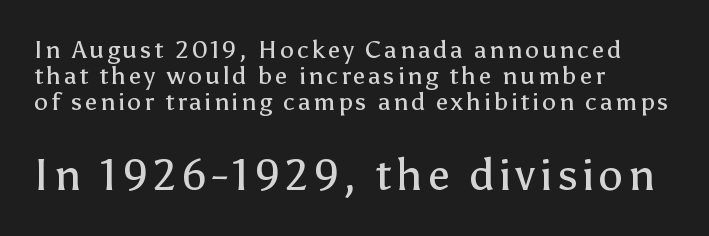
Q: Is the text bold? A: No.
Q: Is the text italic (slanted)? A: No, it is upright.
Q: Is the typeface a serif or a sans-serif typeface? A: Sans-serif.
Q: Is the text underlined? A: No.
Q: How is the paragraph aligned? A: Left-aligned.
Q: Is the spacing between lines tight, normal or loose? A: Tight.
Q: Which block of text is set in a larger size, the first (top) or the second (bottom)? A: The second (bottom) one.
Q: Width (condensed, normal, or wide)? A: Normal.
Q: Stroke contrast? A: Low.
Q: x-height? A: Medium.
Q: Monospaced? A: No.
